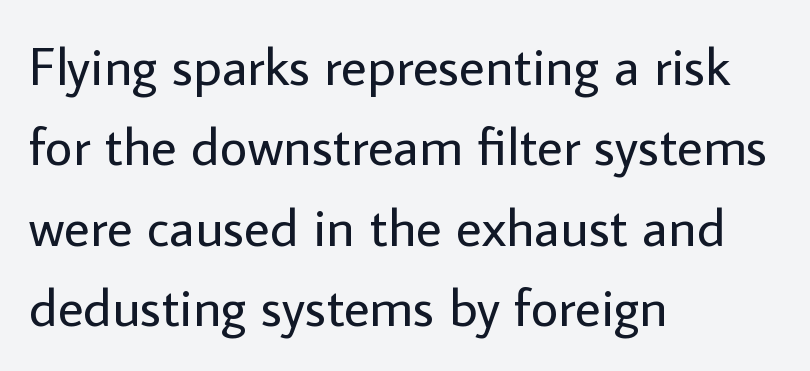
The image shows 54 px regular-weight sans-serif type, upright; set left-aligned, normal line spacing (1.49x), normal letter spacing, not underlined; low stroke contrast and a medium x-height.
